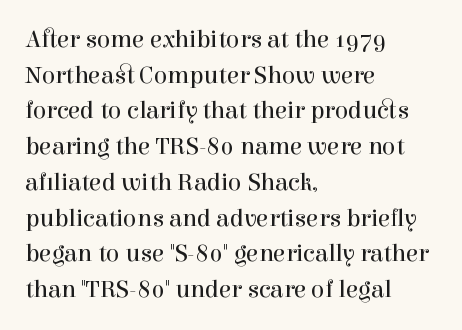
Q: Is the text bold? A: No.
Q: Is the text italic (slanted)? A: No, it is upright.
Q: Is the text underlined? A: No.
Q: How is the paragraph aligned? A: Left-aligned.
Q: Is the spacing between letters normal or unusually wide? A: Normal.
Q: Is the spacing between lines tight, normal or loose? A: Normal.
